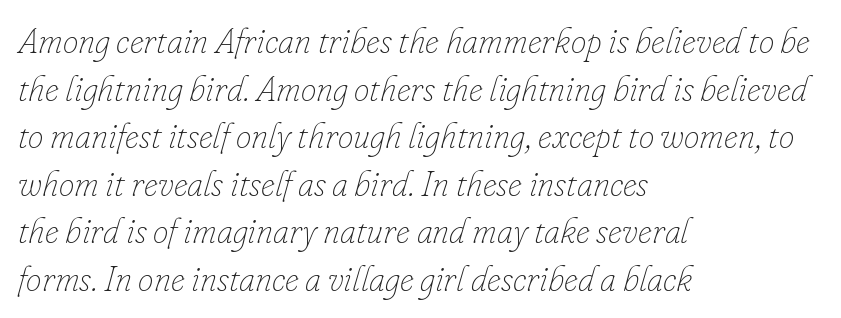
Q: Is the text bold? A: No.
Q: Is the text italic (slanted)? A: Yes, it leans right by about 16 degrees.
Q: Is the text underlined? A: No.
Q: How is the paragraph aligned? A: Left-aligned.
Q: Is the spacing between letters normal or unusually wide? A: Normal.
Q: Is the spacing between lines tight, normal or loose? A: Normal.
Q: Width (condensed, normal, or wide)? A: Normal.
Q: Stroke contrast? A: Low.
Q: x-height? A: Small.
Q: Monospaced? A: No.
